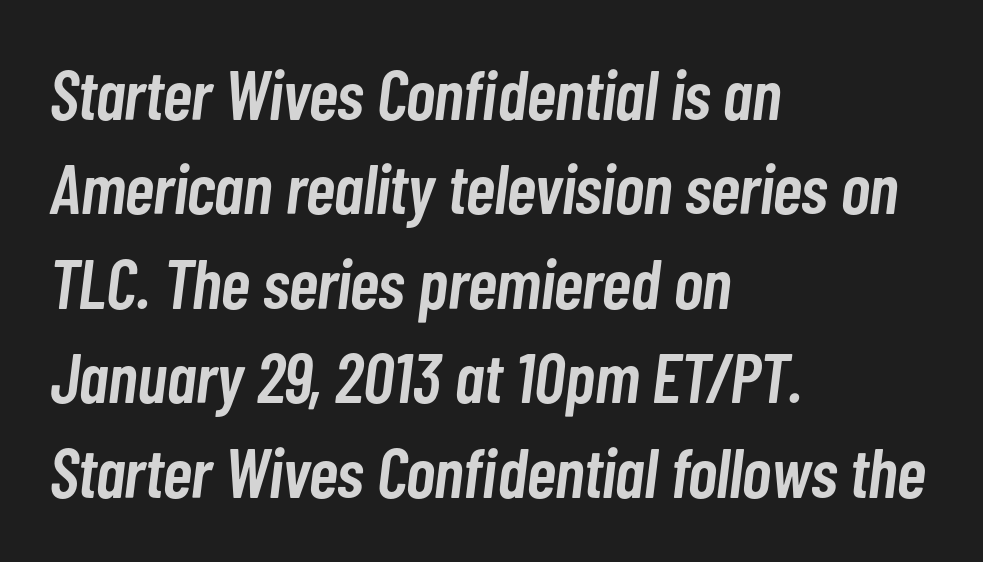
Q: Is the text bold? A: Semi-bold.
Q: Is the text italic (slanted)? A: Yes, it leans right by about 7 degrees.
Q: Is the text underlined? A: No.
Q: How is the paragraph aligned? A: Left-aligned.
Q: Is the spacing between letters normal or unusually wide? A: Normal.
Q: Is the spacing between lines tight, normal or loose? A: Normal.
Q: Width (condensed, normal, or wide)? A: Condensed.
Q: Stroke contrast? A: Low.
Q: x-height? A: Medium.
Q: Monospaced? A: No.
